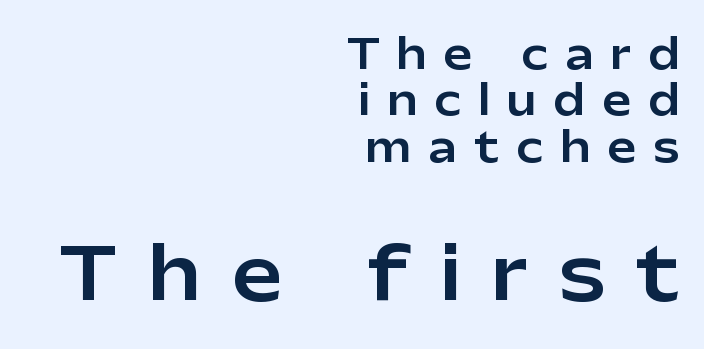
Q: Is the text italic (slanted)? A: No, it is upright.
Q: Is the typeface a serif or a sans-serif typeface? A: Sans-serif.
Q: Is the text underlined? A: No.
Q: How is the paragraph aligned? A: Right-aligned.
Q: Is the spacing between letters normal or unusually wide? A: Unusually wide.
Q: Is the spacing between lines tight, normal or loose? A: Tight.
Q: Which block of text is set in a larger size, the first (top) or the second (bottom)? A: The second (bottom) one.
Q: Width (condensed, normal, or wide)? A: Normal.
Q: Stroke contrast? A: Low.
Q: x-height? A: Medium.
Q: Monospaced? A: No.
